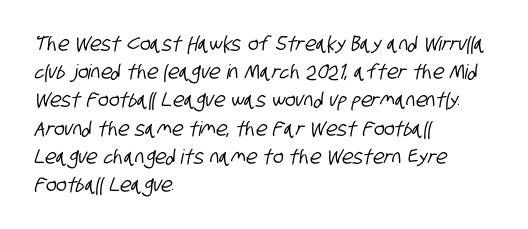
Unmarked baselines from the first word to the last. Words appear dense and cohesive because spacing is normal. Regarding leading, the lines here are spaced in the standard way. Each line starts at the same left margin while the right side varies.
